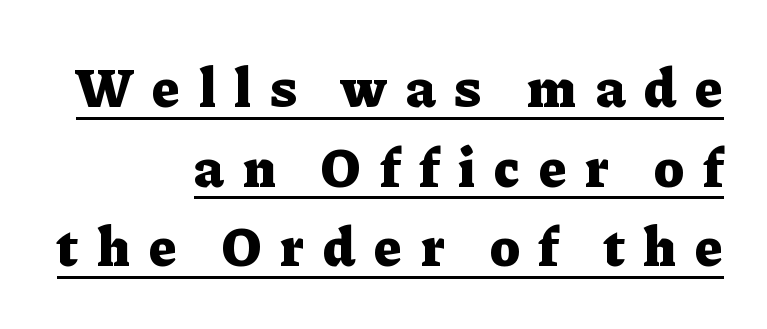
Here the designer chose a conventional face with non-uniform glyph widths. A typographer would call this underscored text. The rendering uses a moderate line-height, typical for paragraphs. I'd describe the lettering as bold — thick and assertive. These lines are composed in type with serifs.
